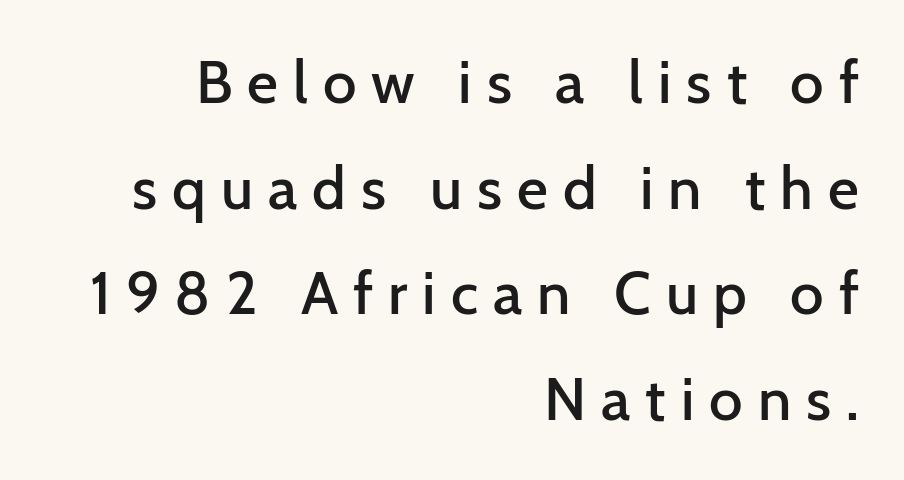
Q: Is the text bold? A: Semi-bold.
Q: Is the text italic (slanted)? A: No, it is upright.
Q: Is the typeface a serif or a sans-serif typeface? A: Sans-serif.
Q: Is the text underlined? A: No.
Q: How is the paragraph aligned? A: Right-aligned.
Q: Is the spacing between letters normal or unusually wide? A: Unusually wide.
Q: Width (condensed, normal, or wide)? A: Normal.
Q: Stroke contrast? A: Low.
Q: x-height? A: Medium.
Q: Monospaced? A: No.
